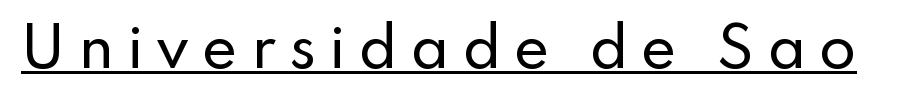
Tall strokes in this sample are plumb rather than angled. Varying glyph widths throughout — classic text-font behaviour. Inter-character spacing is expanded well beyond the font's built-in metrics. The glyphs are accompanied by a horizontal stroke just below them.
